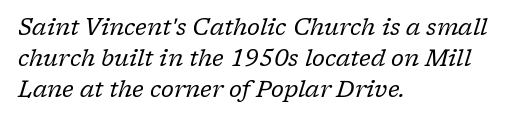
{"italic": "yes", "lean": "right", "slant_degrees": 17, "bold": "no", "underline": "no", "align": "left", "line_spacing": "normal", "line_spacing_ratio": 1.34, "letter_spacing": "normal", "letter_spacing_em": 0.0, "glyph_px": 23}
